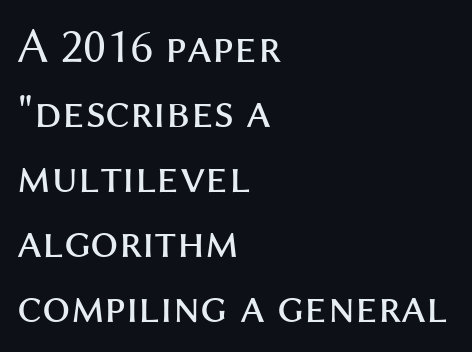
The image shows 50 px regular-weight sans-serif type, upright; set left-aligned, normal line spacing (1.3x), normal letter spacing, not underlined; medium stroke contrast and a medium x-height.
